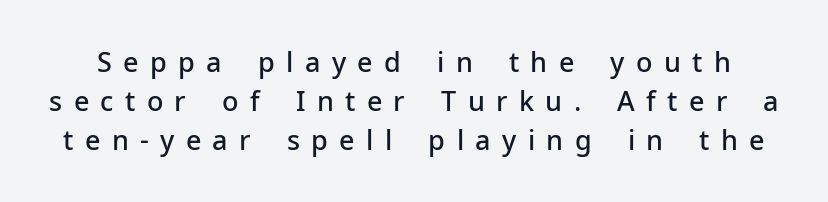
This is the in-between weight designers call semibold or demi. The glyphs are unaccompanied by any horizontal stroke below them. Quick note: interline space is typical. Honestly, the letter spacing is so wide it's the main thing you notice.
